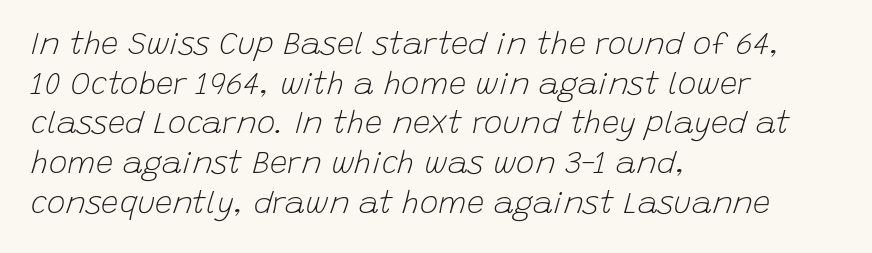
The image shows 31 px light type, italic (leaning right); set left-aligned, normal line spacing (1.28x), normal letter spacing, not underlined; low stroke contrast and a large x-height.
